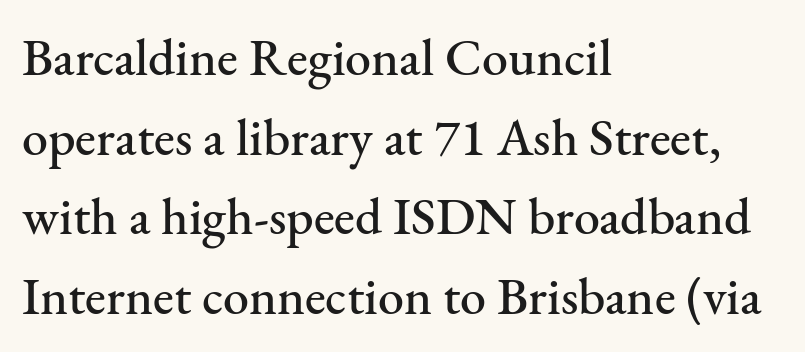
{"serif": "yes", "italic": "no", "width": "normal", "stroke_contrast": "medium", "x_height": "small", "monospaced": "no", "underline": "no", "align": "left", "line_spacing": "normal", "line_spacing_ratio": 1.53, "letter_spacing": "normal", "letter_spacing_em": 0.0, "glyph_px": 52}
